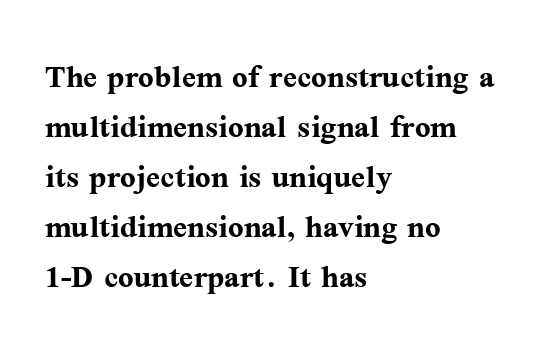
{"serif": "yes", "italic": "no", "bold": "yes", "weight": "semibold", "width": "normal", "stroke_contrast": "medium", "x_height": "medium", "monospaced": "no", "underline": "no", "align": "left", "line_spacing_ratio": 1.22, "letter_spacing": "normal", "letter_spacing_em": 0.0, "glyph_px": 41}
